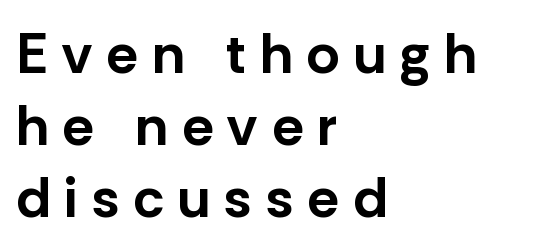
This rendering uses left alignment, leaving the right contour irregular. Any mark beneath the type? The region is blank. Its strokes are broad and dark, the hallmark of bold type. Successive baselines arrive at the customary interval. This sample uses expanded letter spacing, leaving extra air between glyphs.
